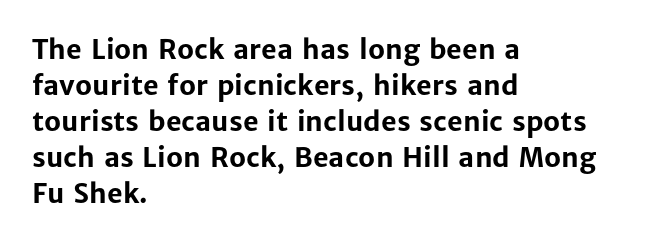
{"italic": "no", "bold": "yes", "underline": "no", "align": "left", "line_spacing": "normal", "line_spacing_ratio": 1.33, "letter_spacing": "normal", "letter_spacing_em": 0.0, "glyph_px": 27}
